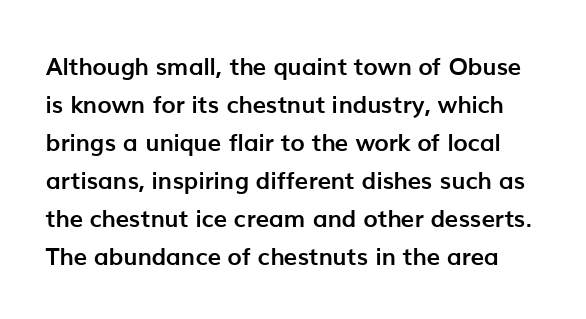
Here the glyphs are tracked normally, forming tight word shapes. The string is rendered with underlining switched off. The font is running at its bold setting. If you measured baseline to baseline, you'd find a middling distance.
